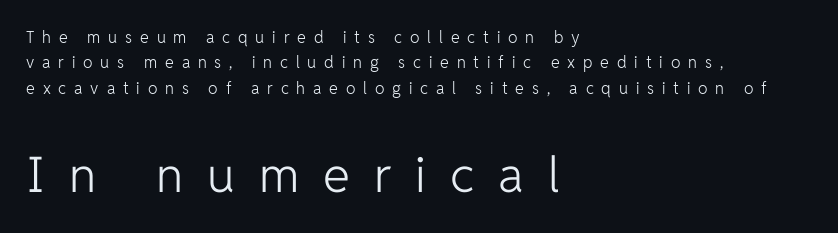
The image shows 49 px light sans-serif type, upright; set left-aligned, normal line spacing (1.59x), unusually wide letter spacing (+0.49 em), not underlined; the second (bottom) block is 3.06x larger; low stroke contrast and a medium x-height.
